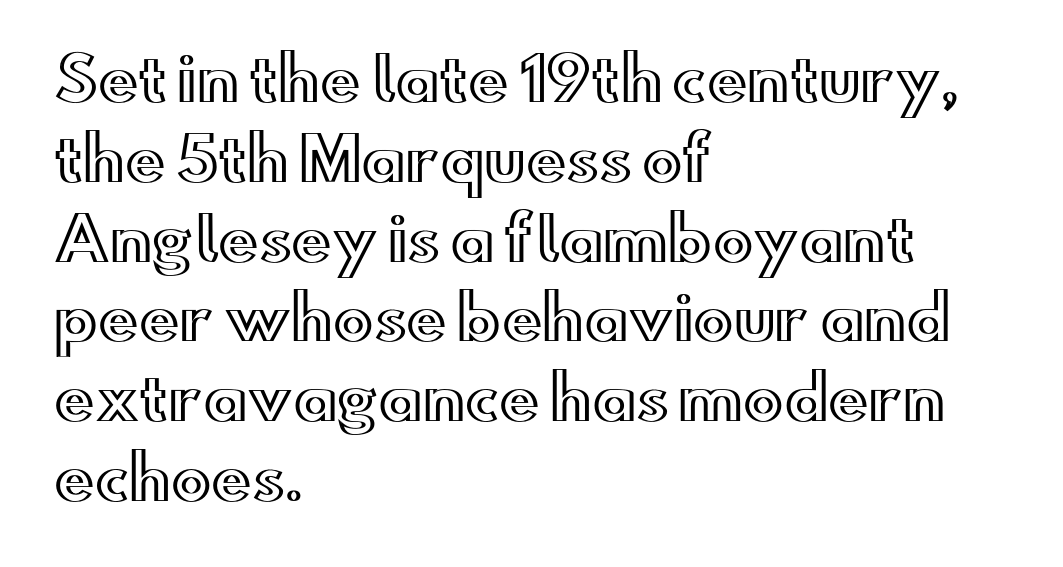
{"italic": "no", "width": "wide", "x_height": "small", "monospaced": "no", "underline": "no", "align": "left", "line_spacing": "normal", "line_spacing_ratio": 1.33, "letter_spacing": "normal", "letter_spacing_em": 0.0, "glyph_px": 60}
